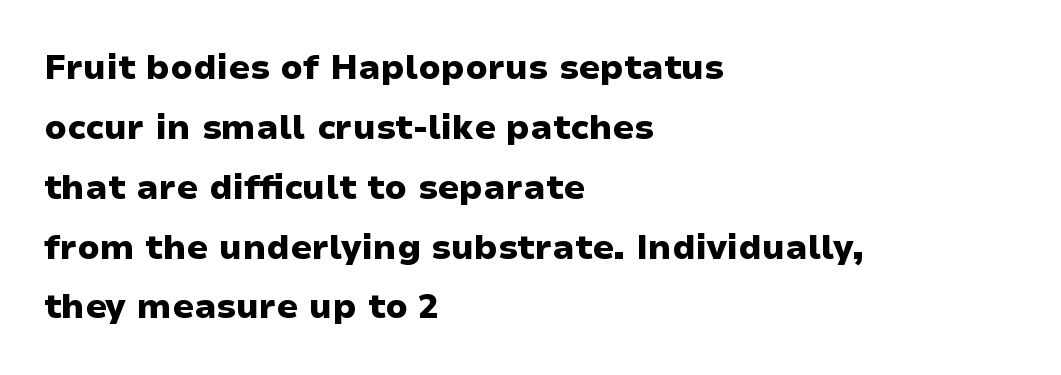
{"serif": "no", "italic": "no", "bold": "yes", "weight": "heavy", "width": "wide", "stroke_contrast": "low", "x_height": "medium", "monospaced": "no", "underline": "no", "align": "left", "line_spacing_ratio": 1.76, "letter_spacing": "normal", "letter_spacing_em": 0.0, "glyph_px": 34}
